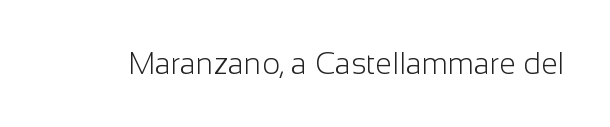
You can tell it's not italic because the verticals are truly vertical. Descender tails drop into unmarked territory. This is sans-serif lettering, the kind often seen on screens and signage. The passage shown is typed in a proportional face where columns would drift. Bold? No — there's no thickening of the strokes.
